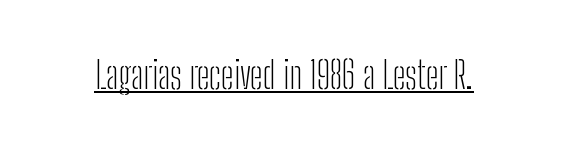
Q: Is the text bold? A: No.
Q: Is the text italic (slanted)? A: No, it is upright.
Q: Is the typeface a serif or a sans-serif typeface? A: Sans-serif.
Q: Is the text underlined? A: Yes.
Q: Is the spacing between letters normal or unusually wide? A: Normal.
Q: Width (condensed, normal, or wide)? A: Condensed.
Q: Stroke contrast? A: Low.
Q: x-height? A: Medium.
Q: Monospaced? A: No.
